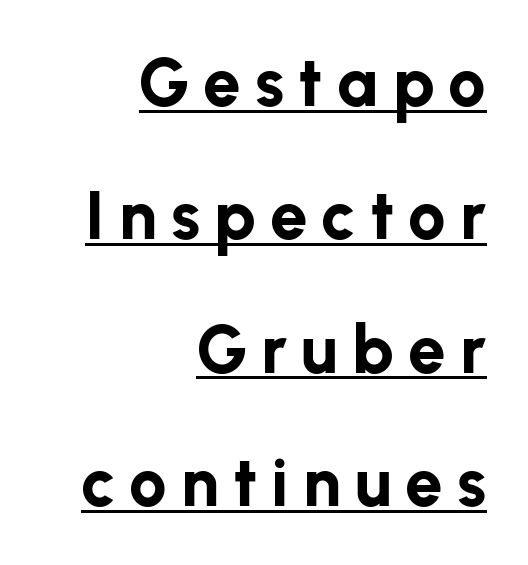
Q: Is the text bold? A: Yes.
Q: Is the text italic (slanted)? A: No, it is upright.
Q: Is the typeface a serif or a sans-serif typeface? A: Sans-serif.
Q: Is the text underlined? A: Yes.
Q: How is the paragraph aligned? A: Right-aligned.
Q: Is the spacing between letters normal or unusually wide? A: Unusually wide.
Q: Is the spacing between lines tight, normal or loose? A: Loose.
Q: Width (condensed, normal, or wide)? A: Normal.
Q: Stroke contrast? A: Low.
Q: x-height? A: Medium.
Q: Monospaced? A: No.
